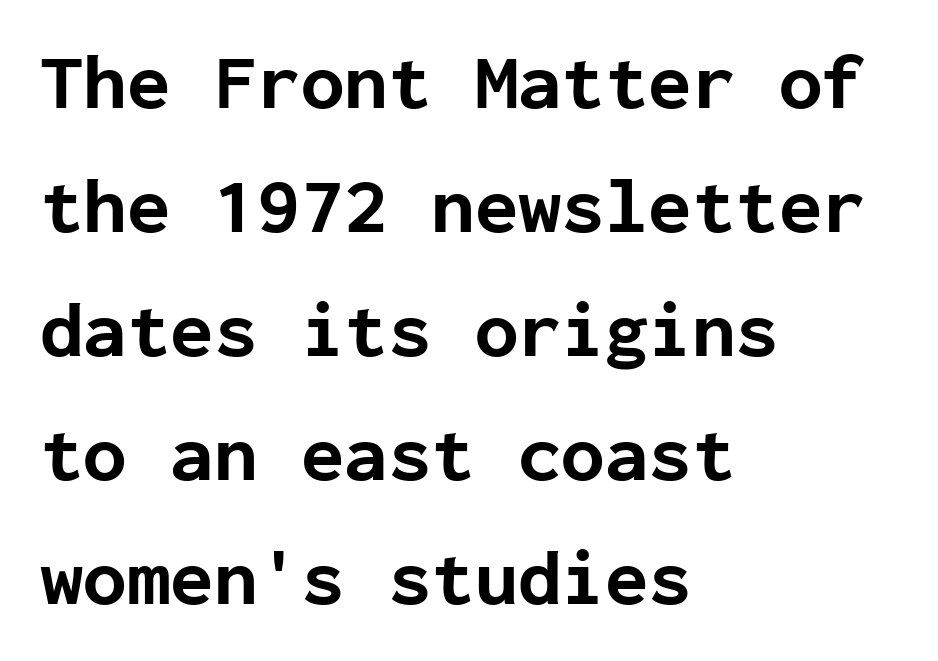
Observe the ordinary spacing: letters are neighbours, not strangers. This is the regular roman posture of the typeface. The rendering uses a bold face; every stroke is thick and dark. Fixed-width glyphs throughout — classic coding-font behaviour. Visually the block forms a straight wall on the left and a jagged coastline on the right.
